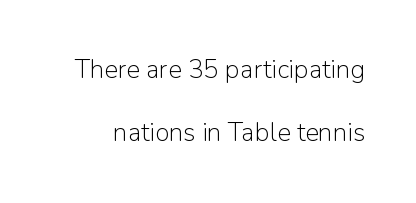
Lines of text with bare space underneath. The block of text is sparse from top to bottom, with ample space between rows. A roman cut, with each character standing at attention. These lines keep a tight, regular rhythm from letter to letter. The weight tops out at a normal text grade.
